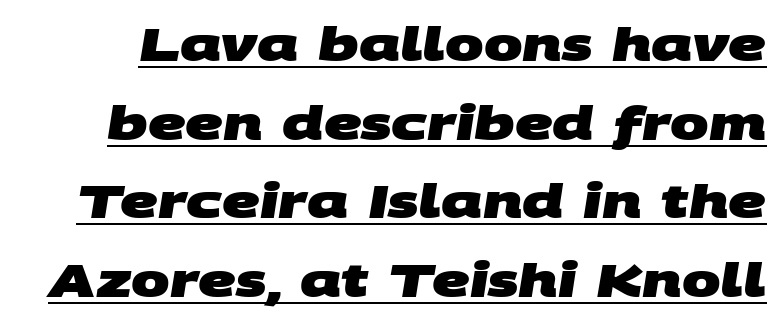
The image shows 46 px heavy, wide sans-serif type; set line spacing 1.71x, normal letter spacing, underlined; medium stroke contrast and a large x-height.
